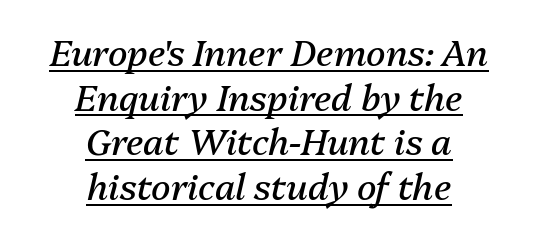
The image shows 36 px regular-weight type, italic (leaning right); set centered, line spacing 1.24x, normal letter spacing, underlined; medium stroke contrast and a medium x-height.
